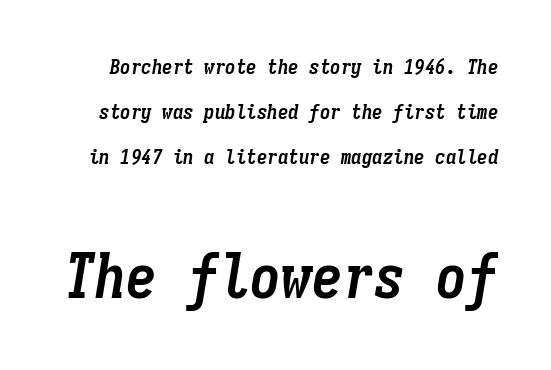
The image shows 62 px semibold, condensed type, italic (leaning right), monospaced; set loose line spacing (2.15x), normal letter spacing, not underlined; the second (bottom) block is 2.95x larger; low stroke contrast and a medium x-height.
